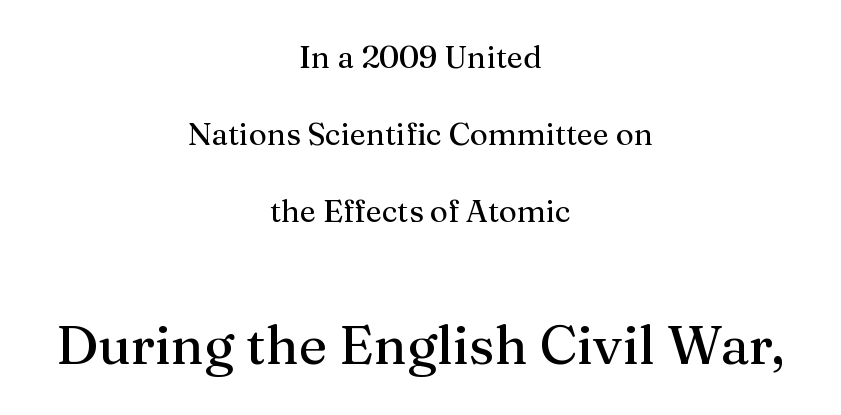
Q: Is the text italic (slanted)? A: No, it is upright.
Q: Is the typeface a serif or a sans-serif typeface? A: Serif.
Q: Is the text underlined? A: No.
Q: How is the paragraph aligned? A: Centered.
Q: Is the spacing between letters normal or unusually wide? A: Normal.
Q: Is the spacing between lines tight, normal or loose? A: Loose.
Q: Which block of text is set in a larger size, the first (top) or the second (bottom)? A: The second (bottom) one.
Q: Width (condensed, normal, or wide)? A: Normal.
Q: Stroke contrast? A: Medium.
Q: x-height? A: Medium.
Q: Monospaced? A: No.
